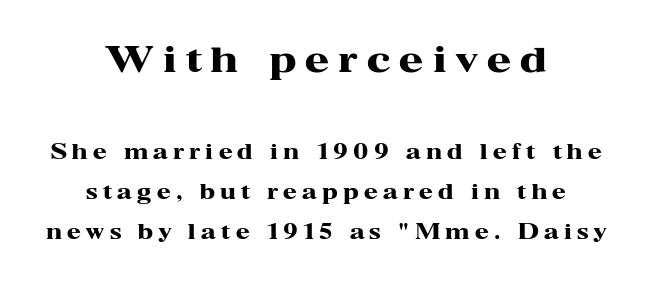
You'd pick this weight for a headline — it's a proper bold. Students, note that the glyphs here are deliberately spaced far apart. Serifs: yes, visible at the terminals of the letterforms. Is this a fixed-width face? No — the glyphs have proportional, varying widths. The initial chunk of copy outweighs the following chunk in type size.
